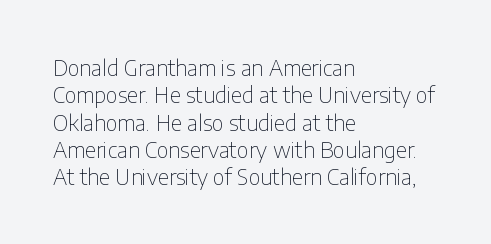
The image shows 22 px text type, upright; set left-aligned, line spacing 1.24x, normal letter spacing, not underlined.
